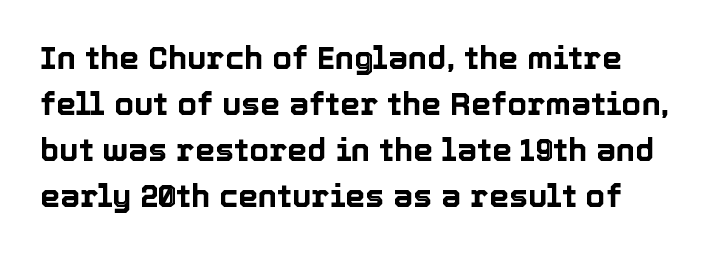
{"italic": "no", "width": "normal", "x_height": "medium", "monospaced": "no", "underline": "no", "line_spacing": "normal", "line_spacing_ratio": 1.44, "letter_spacing": "normal", "letter_spacing_em": 0.0, "glyph_px": 32}
